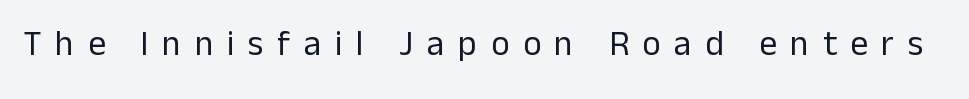
The image shows 35 px regular-weight sans-serif type, upright; set unusually wide letter spacing (+0.39 em), not underlined; low stroke contrast and a medium x-height.
